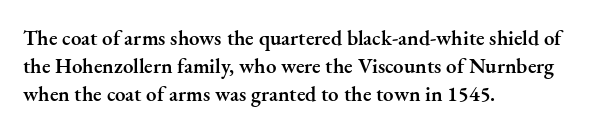
Q: Is the text bold? A: Semi-bold.
Q: Is the text italic (slanted)? A: No, it is upright.
Q: Is the text underlined? A: No.
Q: How is the paragraph aligned? A: Left-aligned.
Q: Is the spacing between letters normal or unusually wide? A: Normal.
Q: Is the spacing between lines tight, normal or loose? A: Normal.
